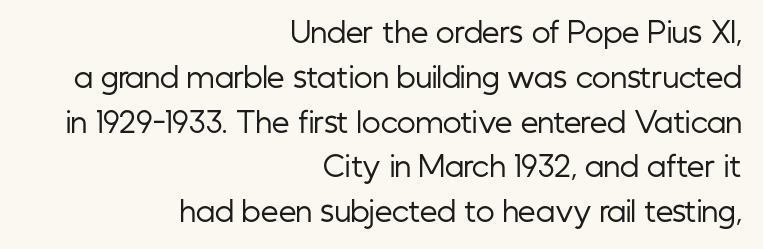
The rag falls on the left side of this text block. Do the characters align in a grid? No, the font is proportional. Notice how the stems are strictly vertical — no italics here. The rendering uses a moderate line-height, typical for paragraphs.
